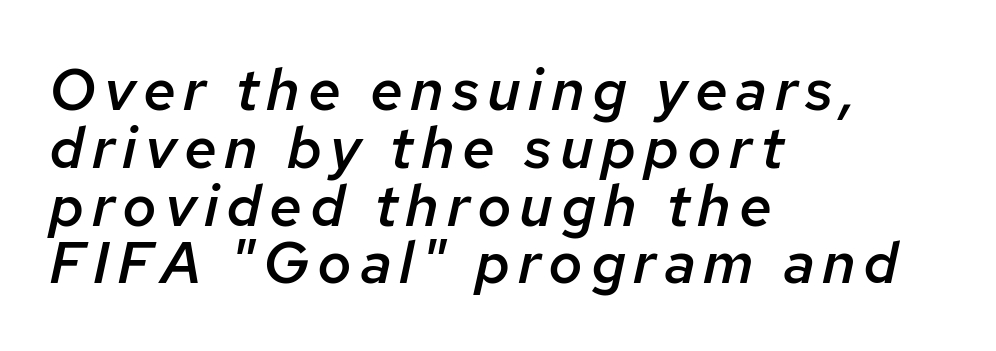
The image shows 59 px semibold type, italic (leaning right); set left-aligned, tight line spacing (0.98x), not underlined; low stroke contrast and a medium x-height.
